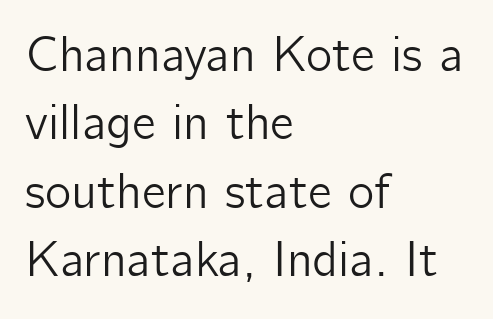
Q: Is the text italic (slanted)? A: No, it is upright.
Q: Is the typeface a serif or a sans-serif typeface? A: Sans-serif.
Q: Is the text underlined? A: No.
Q: How is the paragraph aligned? A: Left-aligned.
Q: Is the spacing between letters normal or unusually wide? A: Normal.
Q: Is the spacing between lines tight, normal or loose? A: Normal.
Q: Width (condensed, normal, or wide)? A: Normal.
Q: Stroke contrast? A: Low.
Q: x-height? A: Medium.
Q: Monospaced? A: No.
